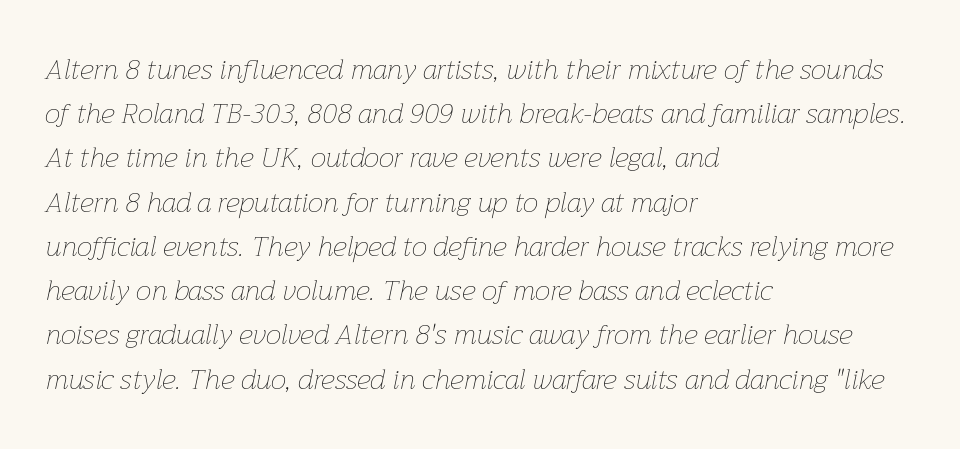
{"italic": "yes", "lean": "right", "slant_degrees": 12, "bold": "no", "weight": "thin", "width": "normal", "stroke_contrast": "low", "x_height": "medium", "monospaced": "no", "underline": "no", "align": "left", "line_spacing": "normal", "line_spacing_ratio": 1.58, "letter_spacing": "normal", "letter_spacing_em": 0.0, "glyph_px": 28}
